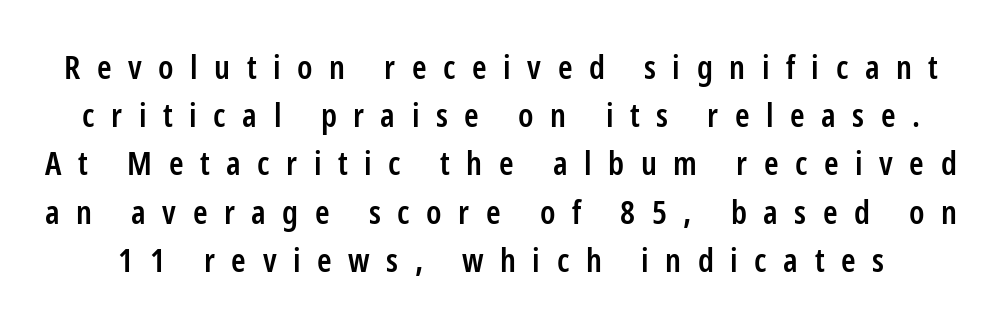
The image shows 33 px semibold, condensed sans-serif type, upright; set normal line spacing (1.46x), unusually wide letter spacing (+0.5 em), not underlined; low stroke contrast and a medium x-height.
